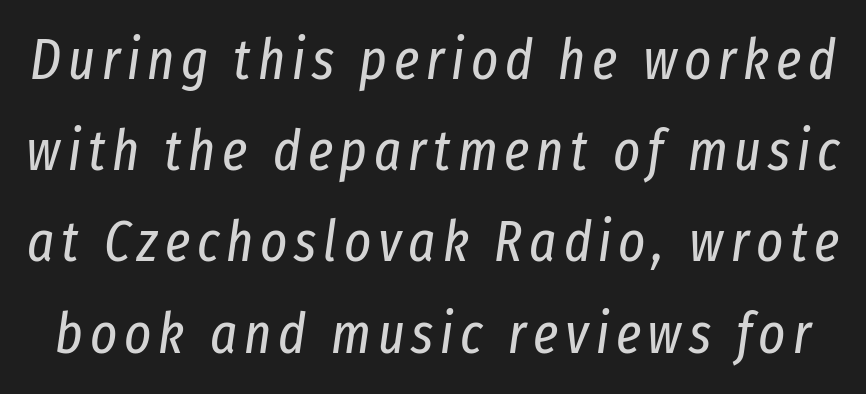
Q: Is the text bold? A: No.
Q: Is the text italic (slanted)? A: Yes, it leans right by about 8 degrees.
Q: Is the text underlined? A: No.
Q: Is the spacing between lines tight, normal or loose? A: Normal.
Q: Width (condensed, normal, or wide)? A: Condensed.
Q: Stroke contrast? A: Low.
Q: x-height? A: Medium.
Q: Monospaced? A: No.
